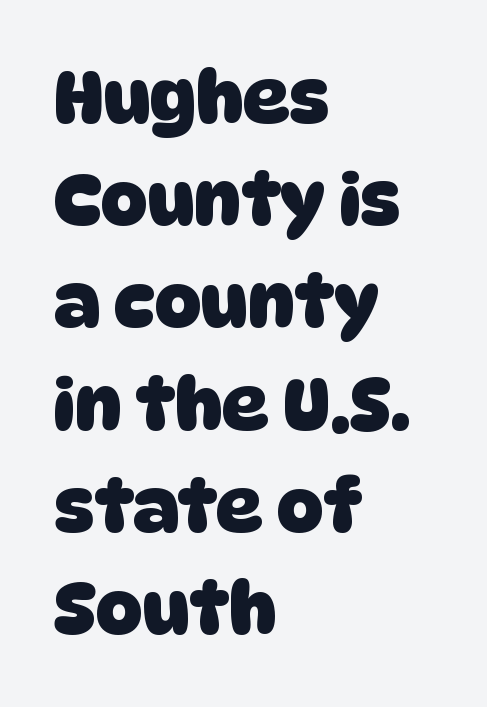
A normal amount of white space separates one row of letters from the next. Nope, no serifs anywhere on these letters. You could not count columns in this text — the font is proportionally spaced. The characters look thick and weighty, a clear bold.
